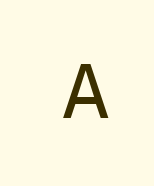
The type is letterspaced generously, with wide tracking. The baseline area is clear. The face used here is a sans, in the tradition of grotesques and geometrics. Style check: upright. Is this a fixed-width face? No — the glyphs have proportional, varying widths.
